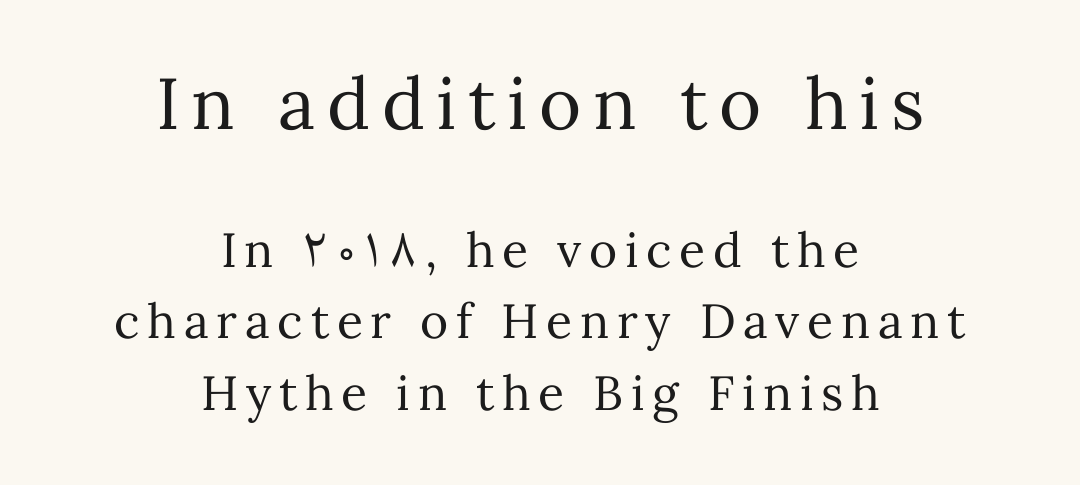
The image shows 72 px regular-weight type, upright; set centered, normal line spacing (1.49x), not underlined; the first (top) block is 1.5x larger; medium stroke contrast and a medium x-height.
